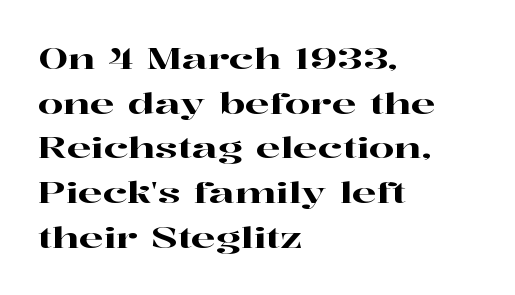
The face used here is seriffed, in the tradition of book romans. Standard letterfit; no display-style spreading of the glyphs. Interline gaps are of average width in this sample. The lines in this sample share a left origin and differ only in where they stop.
